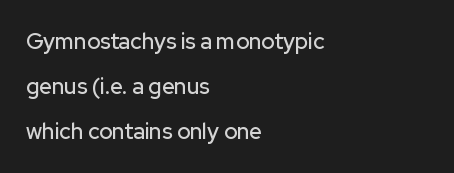
The image shows 22 px text type, upright; set left-aligned, loose line spacing (2.05x), normal letter spacing, not underlined.
